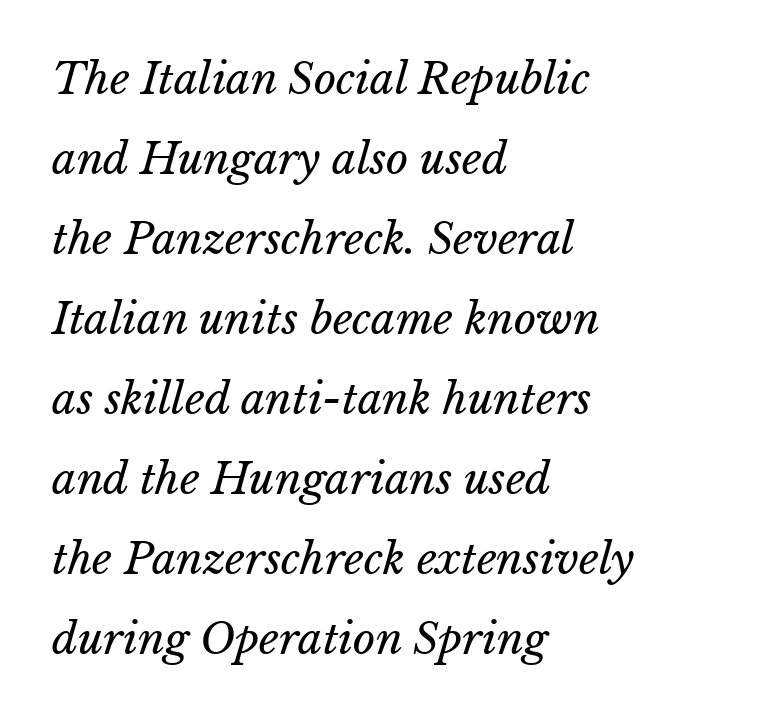
The image shows 43 px regular-weight type, italic (leaning right); set left-aligned, line spacing 1.86x, normal letter spacing, not underlined; low stroke contrast and a medium x-height.
